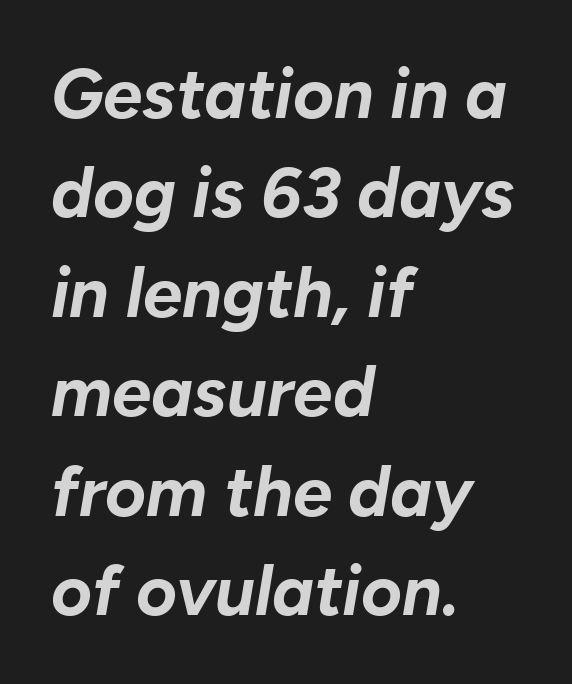
Varying glyph widths throughout — classic text-font behaviour. Baseline-to-baseline distance is the conventional proportion of letter height. Posture: slanted. Which margin do the lines hug? The left one — the right edge is uneven.
